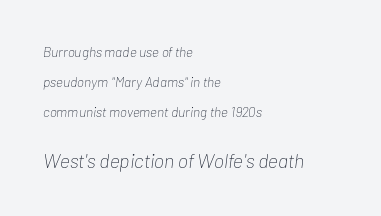
Q: Is the text bold? A: No.
Q: Is the text italic (slanted)? A: Yes, it leans right by about 7 degrees.
Q: Is the text underlined? A: No.
Q: How is the paragraph aligned? A: Left-aligned.
Q: Is the spacing between letters normal or unusually wide? A: Normal.
Q: Is the spacing between lines tight, normal or loose? A: Loose.
Q: Which block of text is set in a larger size, the first (top) or the second (bottom)? A: The second (bottom) one.
